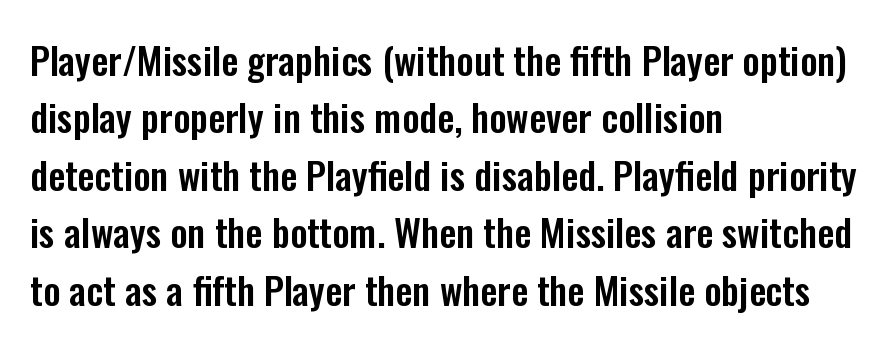
Q: Is the text italic (slanted)? A: No, it is upright.
Q: Is the typeface a serif or a sans-serif typeface? A: Sans-serif.
Q: Is the text underlined? A: No.
Q: How is the paragraph aligned? A: Left-aligned.
Q: Is the spacing between letters normal or unusually wide? A: Normal.
Q: Is the spacing between lines tight, normal or loose? A: Normal.
Q: Width (condensed, normal, or wide)? A: Condensed.
Q: Stroke contrast? A: Low.
Q: x-height? A: Medium.
Q: Monospaced? A: No.
